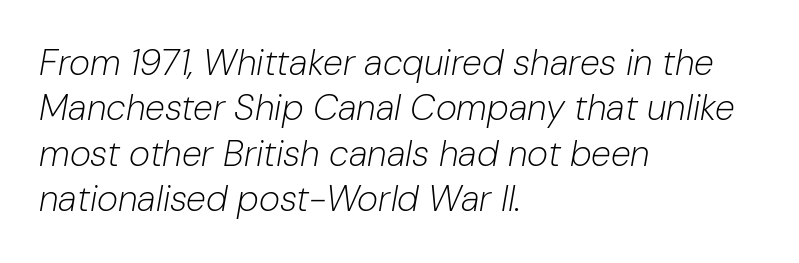
The image shows 36 px light type, italic (leaning right); set left-aligned, normal line spacing (1.26x), normal letter spacing, not underlined; low stroke contrast and a medium x-height.
